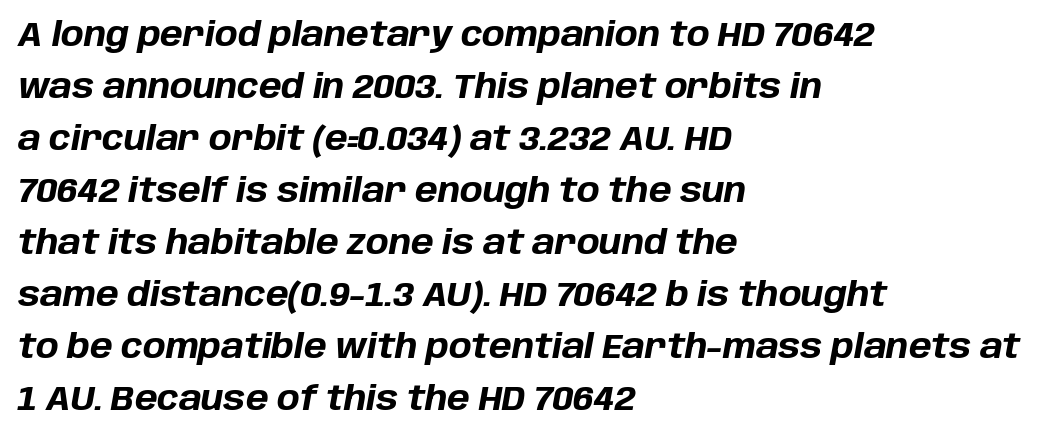
The image shows 34 px bold type, italic (leaning right); set left-aligned, normal line spacing (1.53x), normal letter spacing, not underlined; low stroke contrast and a large x-height.
